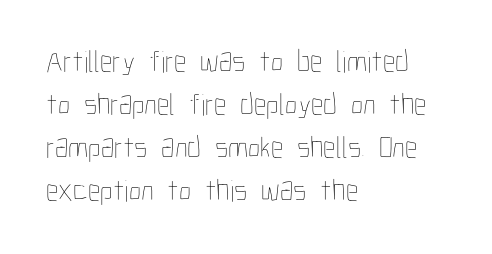
Q: Is the text bold? A: No.
Q: Is the text italic (slanted)? A: No, it is upright.
Q: Is the text underlined? A: No.
Q: How is the paragraph aligned? A: Left-aligned.
Q: Is the spacing between letters normal or unusually wide? A: Normal.
Q: Is the spacing between lines tight, normal or loose? A: Normal.
Q: Width (condensed, normal, or wide)? A: Condensed.
Q: Stroke contrast? A: Low.
Q: x-height? A: Medium.
Q: Monospaced? A: No.
